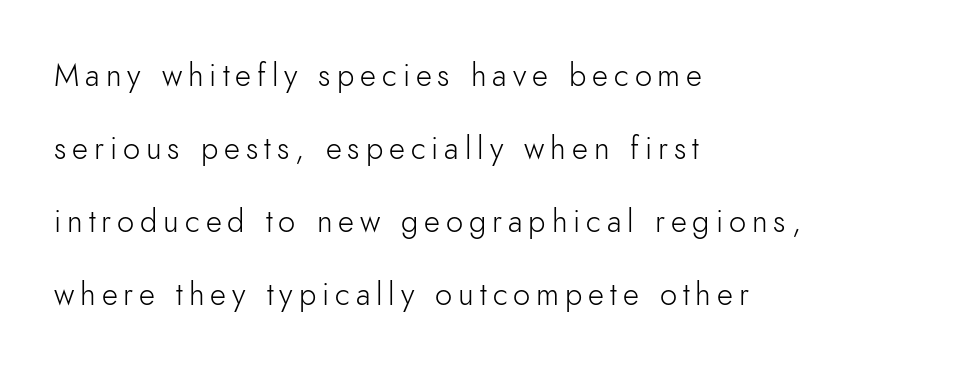
{"serif": "no", "italic": "no", "bold": "no", "weight": "light", "width": "normal", "stroke_contrast": "low", "x_height": "small", "monospaced": "no", "underline": "no", "align": "left", "line_spacing": "loose", "line_spacing_ratio": 2.35, "glyph_px": 31}
